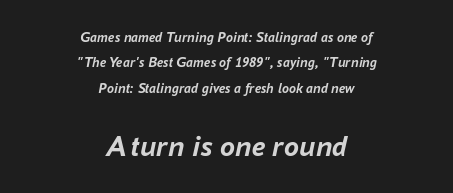
The image shows 30 px semibold type, italic (leaning right); set centered, line spacing 1.81x, normal letter spacing, not underlined; the second (bottom) block is 2.14x larger; low stroke contrast and a medium x-height.
